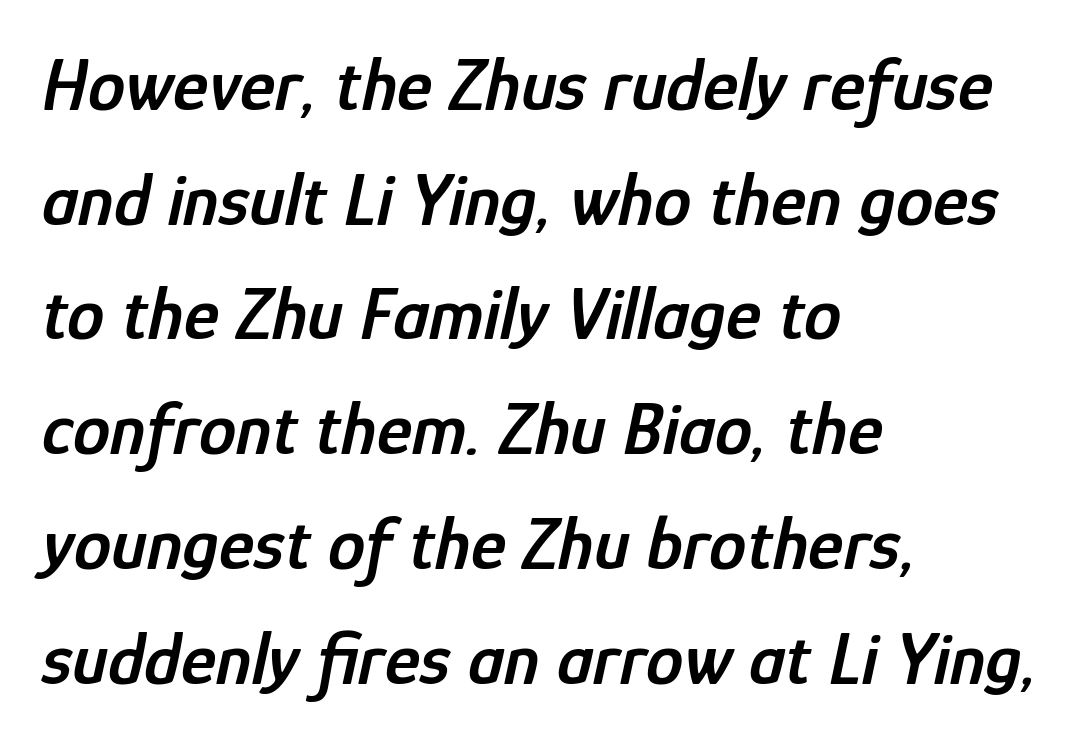
Q: Is the text bold? A: Semi-bold.
Q: Is the text italic (slanted)? A: Yes, it leans right by about 12 degrees.
Q: Is the text underlined? A: No.
Q: How is the paragraph aligned? A: Left-aligned.
Q: Is the spacing between letters normal or unusually wide? A: Normal.
Q: Is the spacing between lines tight, normal or loose? A: Normal.
Q: Width (condensed, normal, or wide)? A: Condensed.
Q: Stroke contrast? A: Low.
Q: x-height? A: Medium.
Q: Monospaced? A: No.
